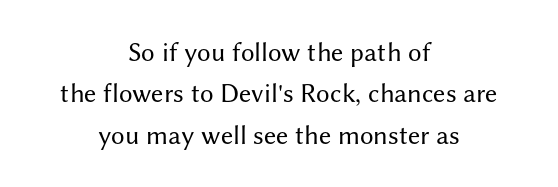
{"italic": "no", "bold": "no", "underline": "no", "align": "center", "line_spacing": "normal", "line_spacing_ratio": 1.53, "letter_spacing": "normal", "letter_spacing_em": 0.0, "glyph_px": 27}
